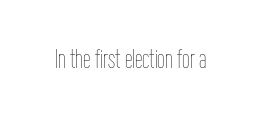
{"italic": "no", "bold": "no", "underline": "no", "letter_spacing": "normal", "letter_spacing_em": 0.0, "glyph_px": 27}
